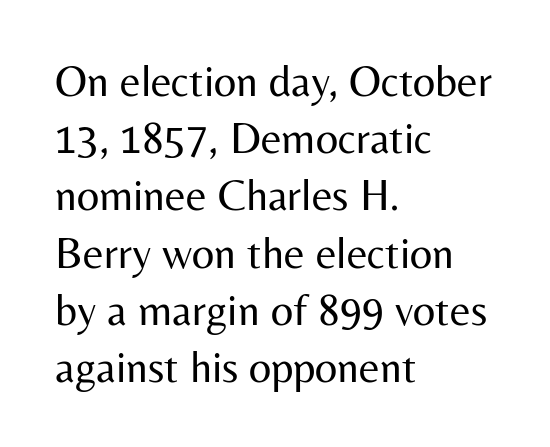
{"serif": "no", "italic": "no", "bold": "no", "weight": "regular", "width": "normal", "stroke_contrast": "medium", "x_height": "medium", "monospaced": "no", "underline": "no", "align": "left", "line_spacing": "normal", "line_spacing_ratio": 1.3, "letter_spacing": "normal", "letter_spacing_em": 0.0, "glyph_px": 44}
